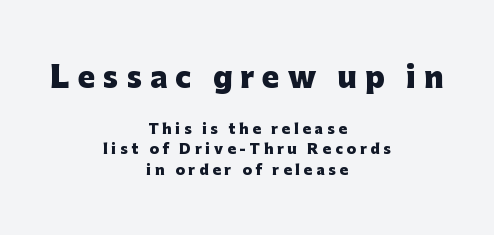
Q: Is the text bold? A: Yes.
Q: Is the text italic (slanted)? A: No, it is upright.
Q: Is the typeface a serif or a sans-serif typeface? A: Sans-serif.
Q: Is the text underlined? A: No.
Q: How is the paragraph aligned? A: Centered.
Q: Is the spacing between letters normal or unusually wide? A: Unusually wide.
Q: Is the spacing between lines tight, normal or loose? A: Normal.
Q: Which block of text is set in a larger size, the first (top) or the second (bottom)? A: The first (top) one.
Q: Width (condensed, normal, or wide)? A: Normal.
Q: Stroke contrast? A: Low.
Q: x-height? A: Medium.
Q: Monospaced? A: No.
